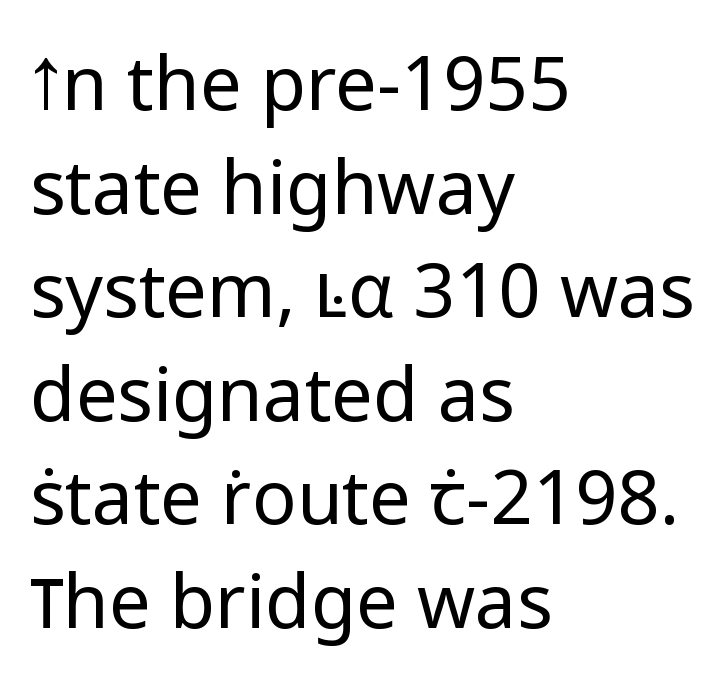
Italic? Not at all — the glyphs are vertical. The rendering anchors every line to the left-hand side. Letter spacing: default. Whoever set this chose a conventional vertical rhythm.
